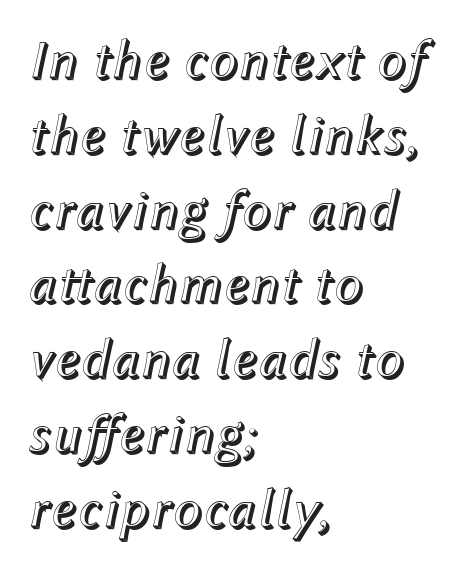
The image shows 55 px text type, italic (leaning right); set left-aligned, normal line spacing (1.36x), normal letter spacing, not underlined; a medium x-height.
